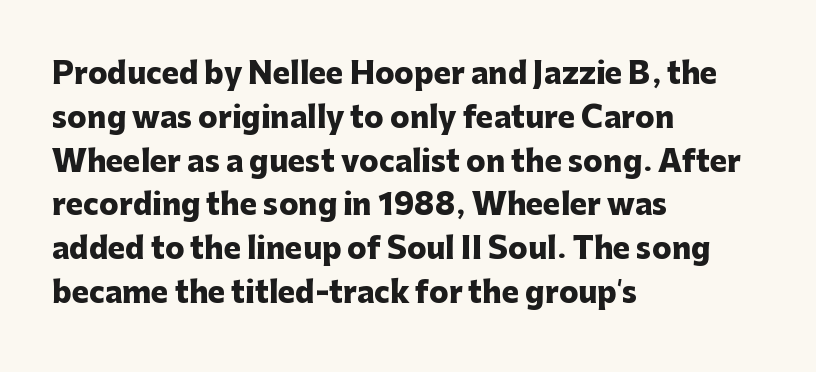
Q: Is the text bold? A: Yes.
Q: Is the text italic (slanted)? A: No, it is upright.
Q: Is the typeface a serif or a sans-serif typeface? A: Sans-serif.
Q: Is the text underlined? A: No.
Q: How is the paragraph aligned? A: Left-aligned.
Q: Is the spacing between letters normal or unusually wide? A: Normal.
Q: Is the spacing between lines tight, normal or loose? A: Normal.
Q: Width (condensed, normal, or wide)? A: Normal.
Q: Stroke contrast? A: Low.
Q: x-height? A: Medium.
Q: Monospaced? A: No.
